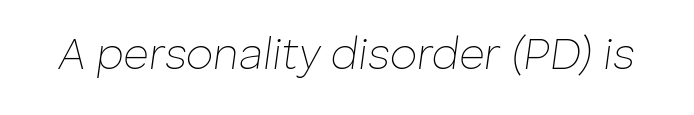
The strokes are not fattened; the text isn't bold. This sample uses an oblique cut, with every glyph tilted off the vertical. Observe the ordinary spacing: letters are neighbours, not strangers. Honestly, there is no underline to notice here at all.
